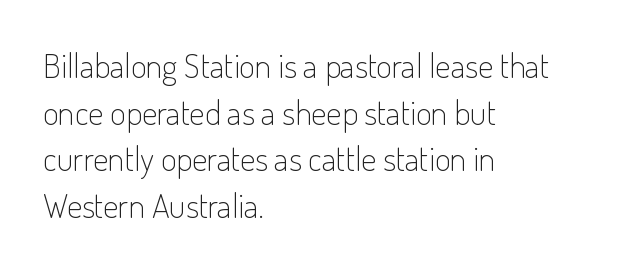
The image shows 34 px light, condensed sans-serif type, upright; set left-aligned, normal line spacing (1.37x), normal letter spacing, not underlined; low stroke contrast and a small x-height.
